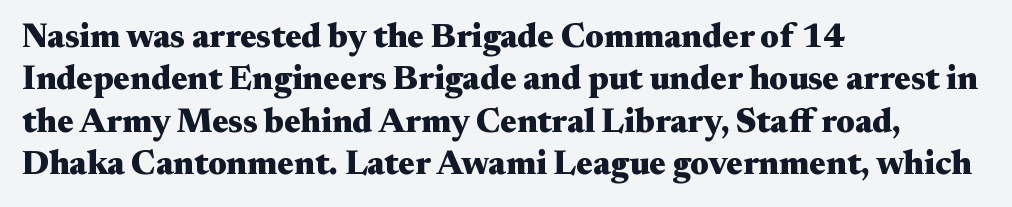
Q: Is the text bold? A: Yes.
Q: Is the text italic (slanted)? A: No, it is upright.
Q: Is the typeface a serif or a sans-serif typeface? A: Serif.
Q: Is the text underlined? A: No.
Q: How is the paragraph aligned? A: Left-aligned.
Q: Is the spacing between letters normal or unusually wide? A: Normal.
Q: Is the spacing between lines tight, normal or loose? A: Normal.
Q: Width (condensed, normal, or wide)? A: Wide.
Q: Stroke contrast? A: Medium.
Q: x-height? A: Small.
Q: Monospaced? A: No.
